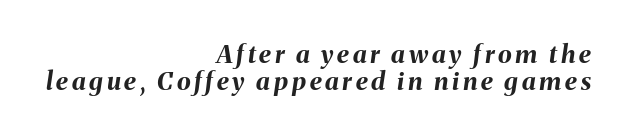
Q: Is the text bold? A: Yes.
Q: Is the text italic (slanted)? A: Yes, it leans right by about 8 degrees.
Q: Is the text underlined? A: No.
Q: How is the paragraph aligned? A: Right-aligned.
Q: Is the spacing between lines tight, normal or loose? A: Tight.
